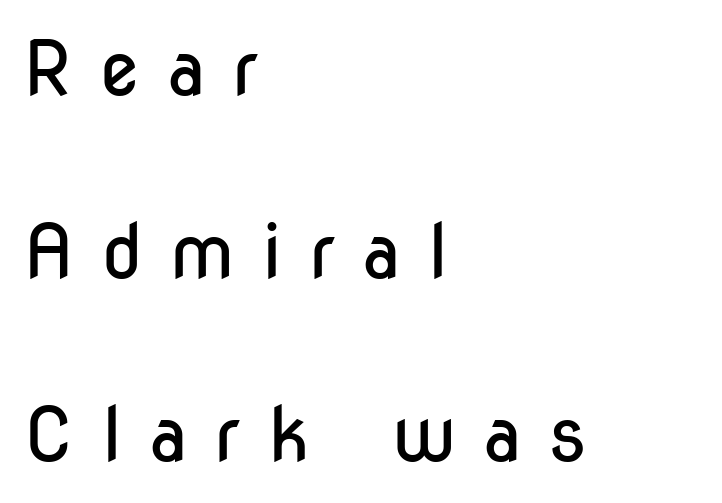
Nothing sits at the stroke ends, so this counts as sans-serif. If you drew a line through each stem, it would be perfectly vertical. A clean baseline with only descenders dipping below it. The text block is weighted toward the left margin, trailing off unevenly rightward.
